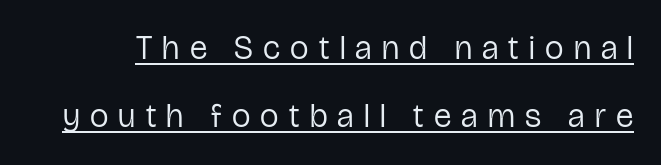
A light-to-regular cut is what we see here. The letters advance in unequal steps, a hallmark of proportional type. Here the glyphs are tracked loosely, breaking word shapes into spaced letters. This rendering features underlined lettering.
